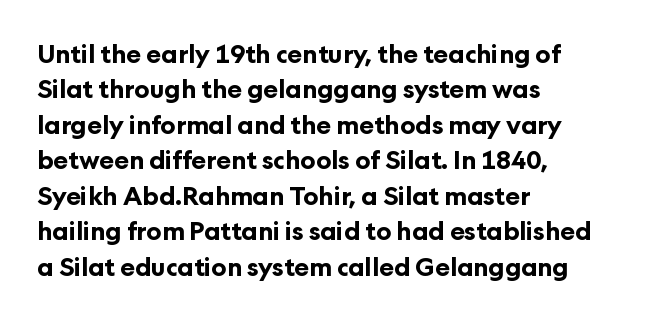
Q: Is the text bold? A: Yes.
Q: Is the text italic (slanted)? A: No, it is upright.
Q: Is the text underlined? A: No.
Q: How is the paragraph aligned? A: Left-aligned.
Q: Is the spacing between letters normal or unusually wide? A: Normal.
Q: Is the spacing between lines tight, normal or loose? A: Normal.
